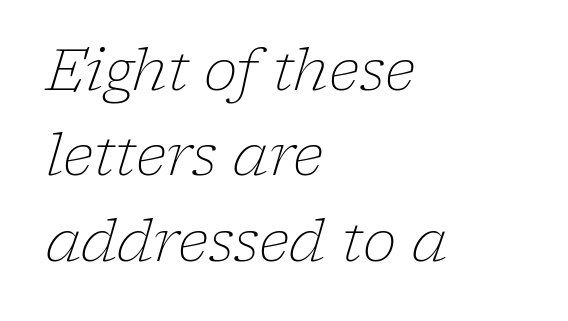
Q: Is the text bold? A: No.
Q: Is the text italic (slanted)? A: Yes, it leans right by about 17 degrees.
Q: Is the typeface a serif or a sans-serif typeface? A: Serif.
Q: Is the text underlined? A: No.
Q: How is the paragraph aligned? A: Left-aligned.
Q: Is the spacing between letters normal or unusually wide? A: Normal.
Q: Is the spacing between lines tight, normal or loose? A: Normal.
Q: Width (condensed, normal, or wide)? A: Normal.
Q: Stroke contrast? A: Low.
Q: x-height? A: Medium.
Q: Monospaced? A: No.
